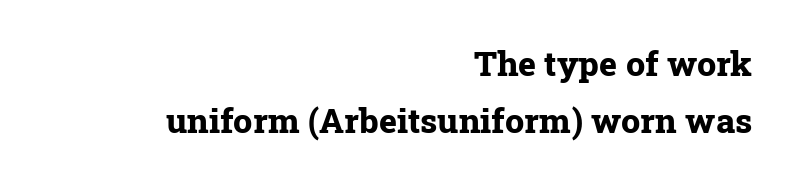
{"serif": "yes", "italic": "no", "bold": "yes", "weight": "bold", "width": "normal", "stroke_contrast": "low", "x_height": "medium", "monospaced": "no", "underline": "no", "align": "right", "line_spacing": "normal", "line_spacing_ratio": 1.67, "letter_spacing": "normal", "letter_spacing_em": 0.0, "glyph_px": 34}
